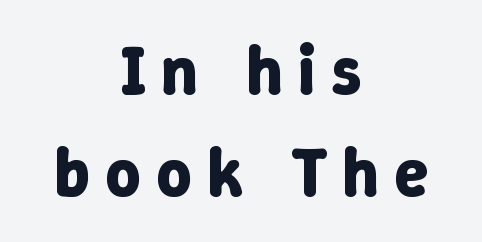
Q: Is the text bold? A: Yes.
Q: Is the text italic (slanted)? A: No, it is upright.
Q: Is the text underlined? A: No.
Q: How is the paragraph aligned? A: Centered.
Q: Is the spacing between letters normal or unusually wide? A: Unusually wide.
Q: Is the spacing between lines tight, normal or loose? A: Normal.
Q: Width (condensed, normal, or wide)? A: Normal.
Q: Stroke contrast? A: Low.
Q: x-height? A: Medium.
Q: Monospaced? A: No.
